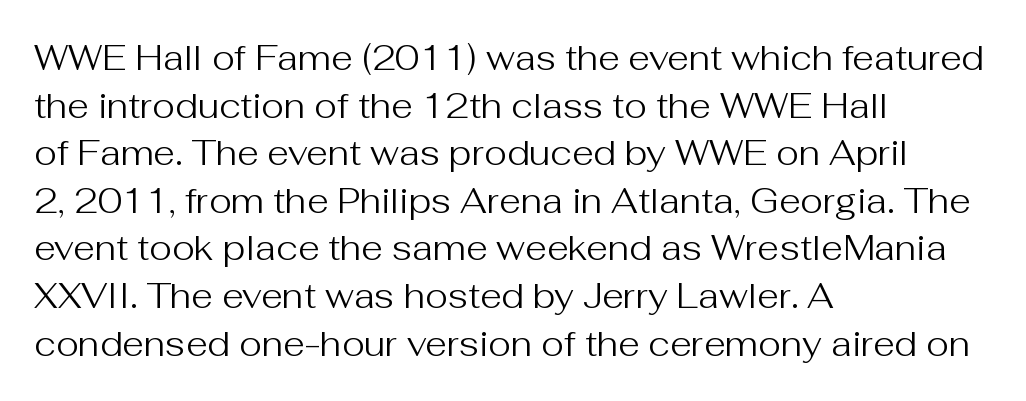
{"serif": "no", "italic": "no", "bold": "no", "weight": "regular", "width": "normal", "stroke_contrast": "medium", "x_height": "medium", "monospaced": "no", "underline": "no", "align": "left", "line_spacing": "normal", "line_spacing_ratio": 1.36, "letter_spacing": "normal", "letter_spacing_em": 0.0, "glyph_px": 35}
